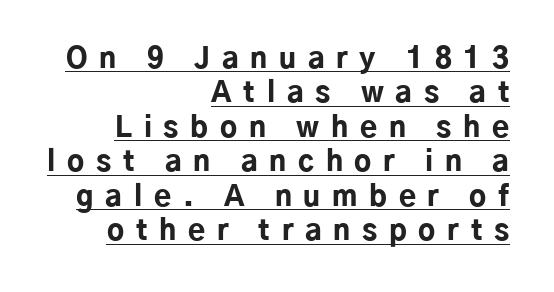
These lines stack with their right ends in a neat column. The letters stand straight up with perfectly vertical stems. The letters are spread apart with noticeably loose tracking. Check the space under the baseline: a stroke is drawn there. Typographically, this falls in the sans-serif category. A full-strength bold gives these letters their thick strokes.
